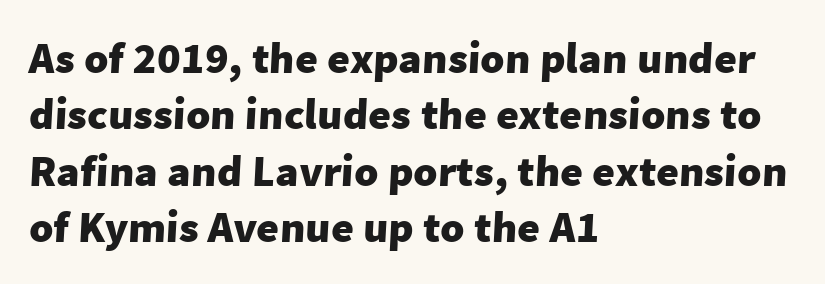
The image shows 44 px heavy sans-serif type; set left-aligned, normal line spacing (1.28x), normal letter spacing, not underlined; low stroke contrast and a medium x-height.
